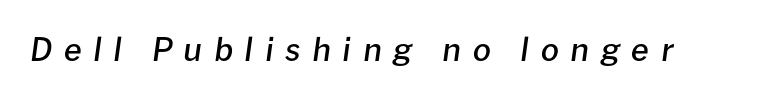
Note the varied advance widths — an 'i' is clearly narrower than an 'm'. Students, this is semibold: more ink than regular, less than bold. It's the slanting kind of type. The specimen omits any rule beneath the text block's lines. The rendering inserts visible extra space after every character.
